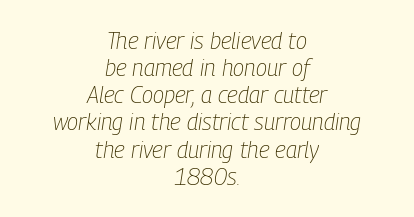
Slant detected: the letters are inclined. The passage shown has conventional tracking throughout. Alignment: centered. Stems and bowls with no extra thickness — not bold.
